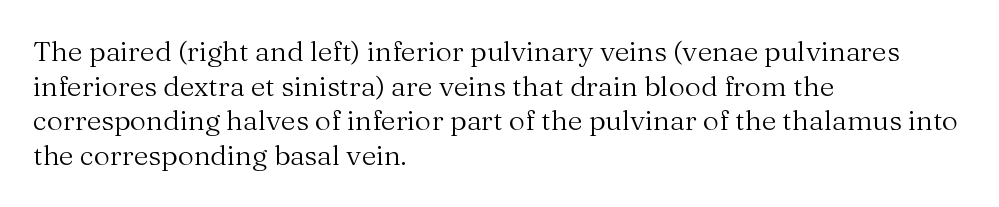
The image shows 28 px regular-weight serif type, upright; set left-aligned, line spacing 1.24x, normal letter spacing, not underlined; medium stroke contrast and a medium x-height.
